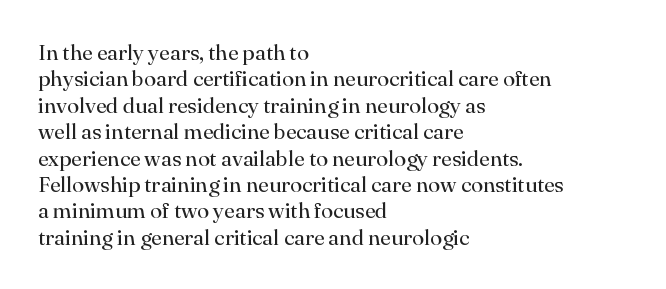
This sample uses an upright cut, with every glyph sitting square on the baseline. Underlining? Definitely not there. Heaviness? Minimal to ordinary, like unemphasized prose. Short note: letters normally spaced. Where is the straight margin? On the left.
